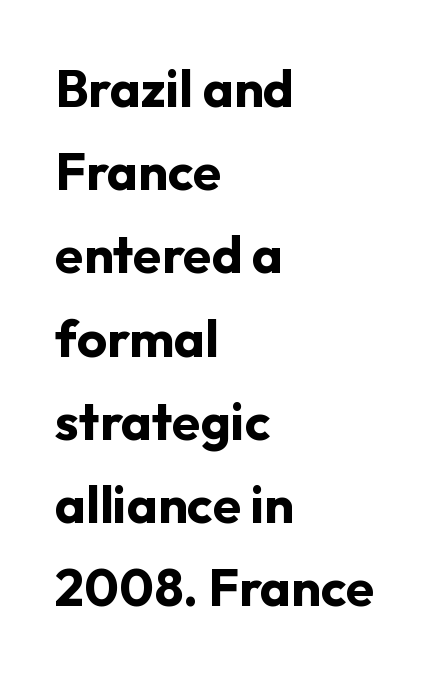
{"serif": "no", "italic": "no", "bold": "yes", "weight": "bold", "width": "normal", "stroke_contrast": "low", "x_height": "medium", "monospaced": "no", "underline": "no", "align": "left", "line_spacing": "normal", "line_spacing_ratio": 1.6, "letter_spacing": "normal", "letter_spacing_em": 0.0, "glyph_px": 52}
